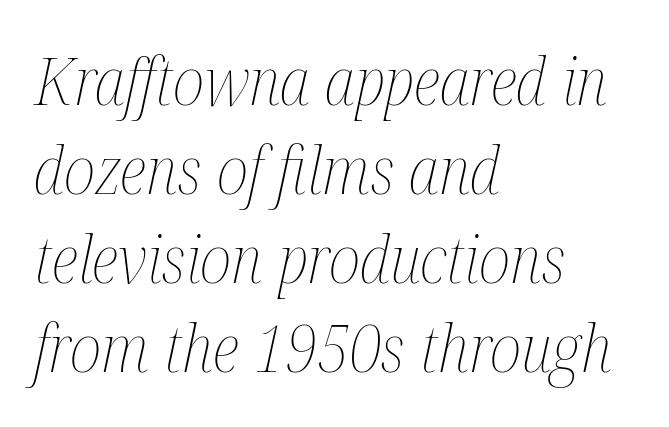
Spacing verdict: proportional, widths tailored to each character. Between one letter and the next there's only the usual sliver of space. Honestly, the row spacing looks completely unremarkable. Typeset ragged right — the left edge is the straight one. Does the lettering tilt? It does — this is italic. The area under the type is left untouched.
